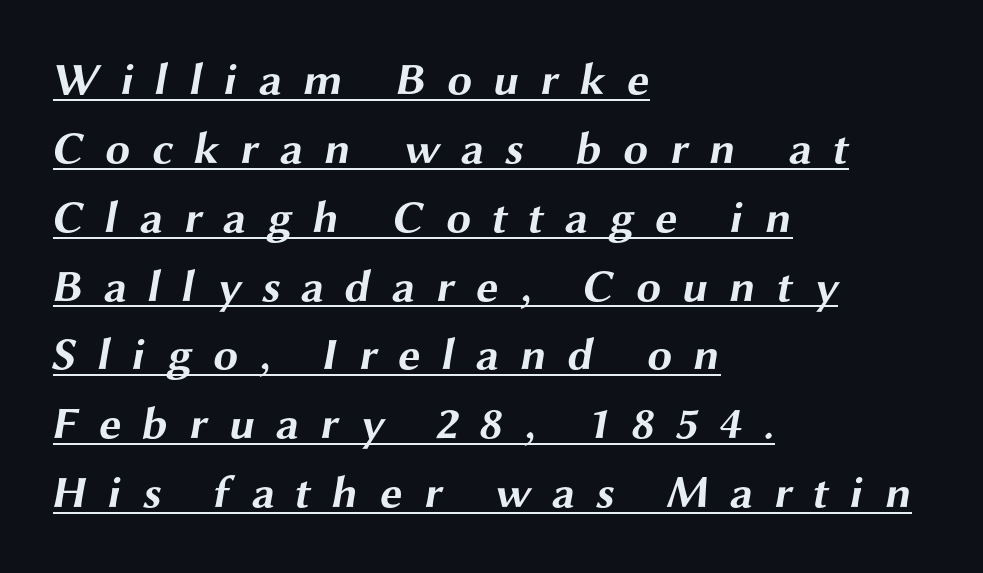
In terms of letterspacing, this is a distinctly airy, spread setting. Vertically, the passage feels balanced, rows spaced as you'd expect. The face used here is proportionally spaced, like ordinary book or web type. Horizontally, the lines are justified to the leading edge only. Notice how thick the strokes are: this is what a full bold looks like.
